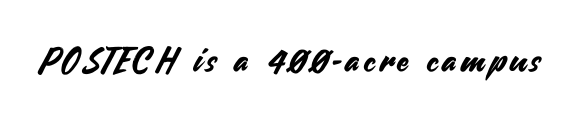
The glyphs are unaccompanied by any horizontal stroke below them. Letterform terminals end flat and unadorned throughout the passage. Character widths vary here, with narrow letters taking less room than wide ones.
